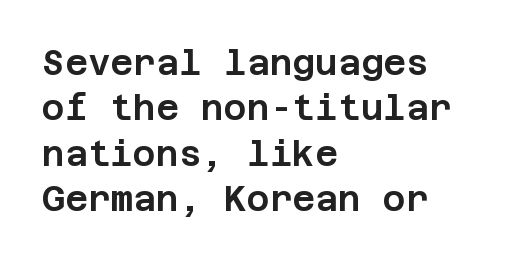
Q: Is the text italic (slanted)? A: No, it is upright.
Q: Is the typeface a serif or a sans-serif typeface? A: Sans-serif.
Q: Is the text underlined? A: No.
Q: How is the paragraph aligned? A: Left-aligned.
Q: Is the spacing between letters normal or unusually wide? A: Normal.
Q: Is the spacing between lines tight, normal or loose? A: Normal.
Q: Width (condensed, normal, or wide)? A: Normal.
Q: Stroke contrast? A: Low.
Q: x-height? A: Large.
